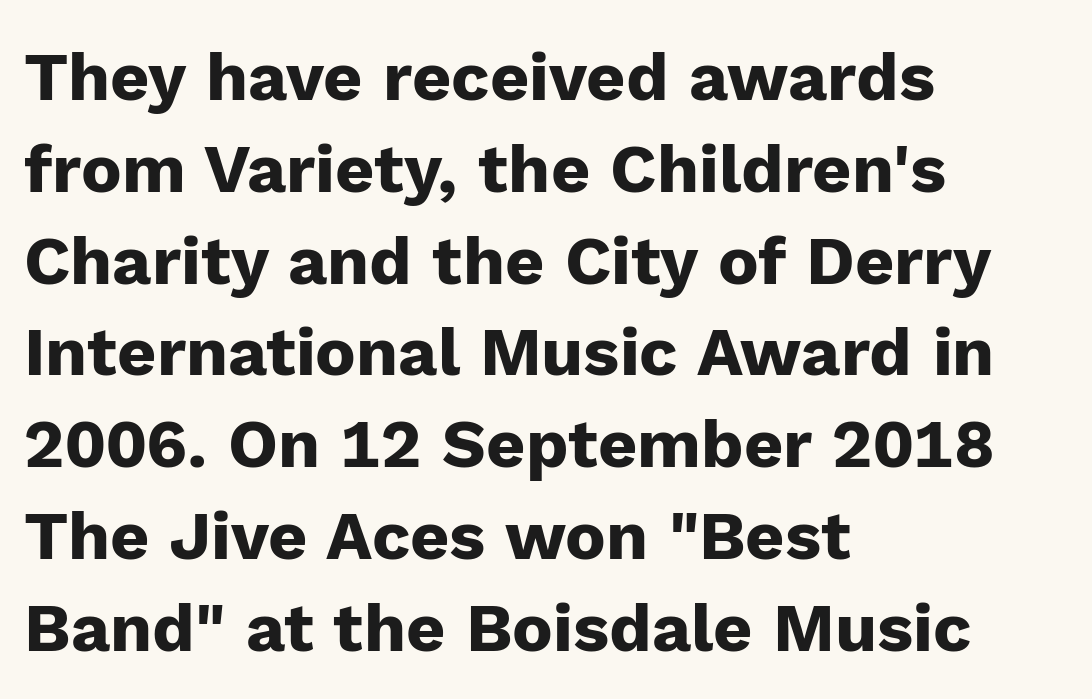
Q: Is the text bold? A: Yes.
Q: Is the text italic (slanted)? A: No, it is upright.
Q: Is the typeface a serif or a sans-serif typeface? A: Sans-serif.
Q: Is the text underlined? A: No.
Q: How is the paragraph aligned? A: Left-aligned.
Q: Is the spacing between letters normal or unusually wide? A: Normal.
Q: Is the spacing between lines tight, normal or loose? A: Normal.
Q: Width (condensed, normal, or wide)? A: Normal.
Q: Stroke contrast? A: Low.
Q: x-height? A: Medium.
Q: Monospaced? A: No.
